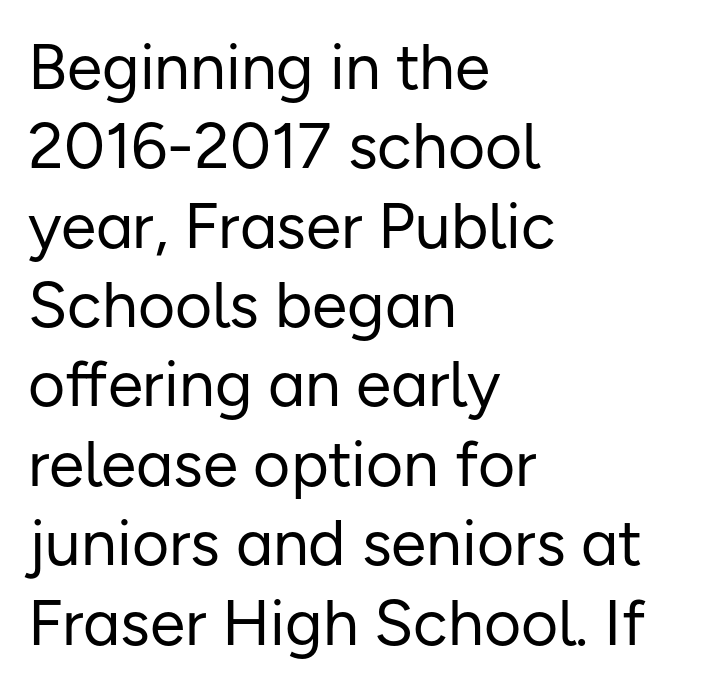
Stroke terminals: plain, sans-serif. Clear beneath every line of the passage. The letters stand upright; this is a roman face. Look at the tracking — it's just the regular setting, nothing added.
